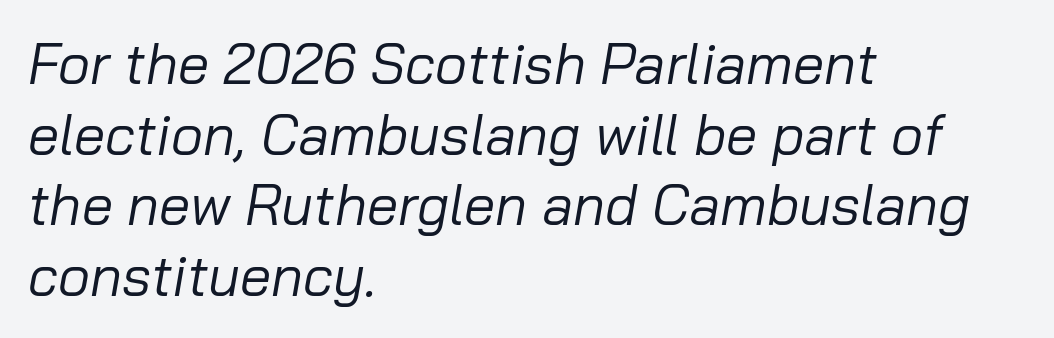
{"italic": "yes", "lean": "right", "slant_degrees": 10, "bold": "no", "weight": "regular", "width": "normal", "stroke_contrast": "low", "x_height": "medium", "monospaced": "no", "underline": "no", "align": "left", "line_spacing": "normal", "line_spacing_ratio": 1.26, "letter_spacing": "normal", "letter_spacing_em": 0.0, "glyph_px": 56}
